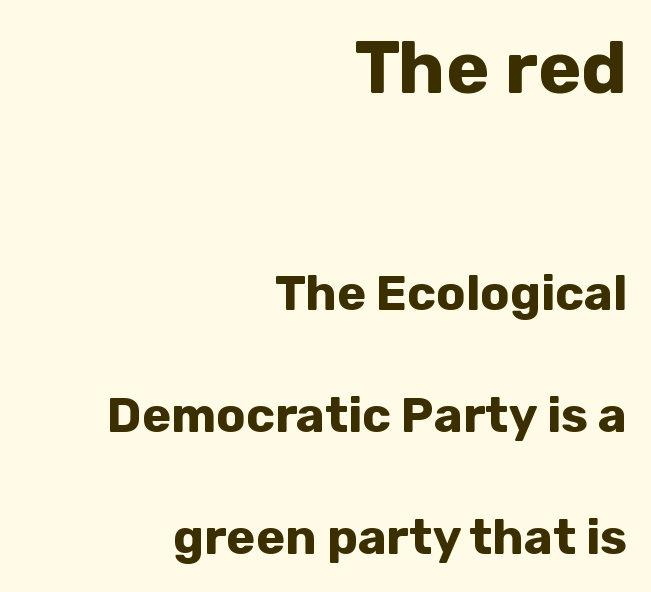
{"serif": "no", "italic": "no", "bold": "yes", "weight": "bold", "width": "normal", "stroke_contrast": "low", "x_height": "medium", "monospaced": "no", "underline": "no", "align": "right", "line_spacing": "loose", "line_spacing_ratio": 2.49, "letter_spacing": "normal", "letter_spacing_em": 0.0, "larger_block": "first", "size_ratio": 1.49, "glyph_px": 73}
